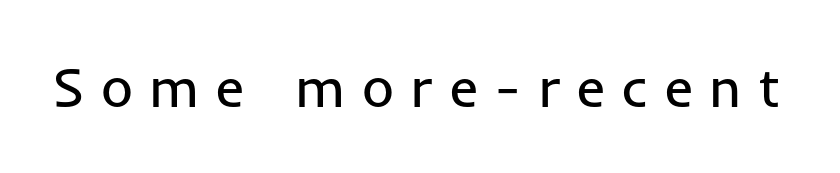
The image shows 55 px regular-weight sans-serif type, upright; set unusually wide letter spacing (+0.3 em), not underlined; low stroke contrast and a medium x-height.
